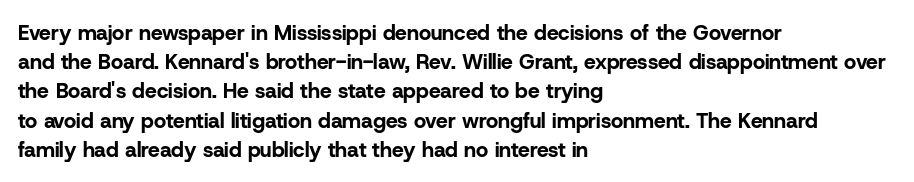
{"italic": "no", "bold": "yes", "underline": "no", "align": "left", "line_spacing": "normal", "line_spacing_ratio": 1.39, "letter_spacing": "normal", "letter_spacing_em": 0.0, "glyph_px": 21}
